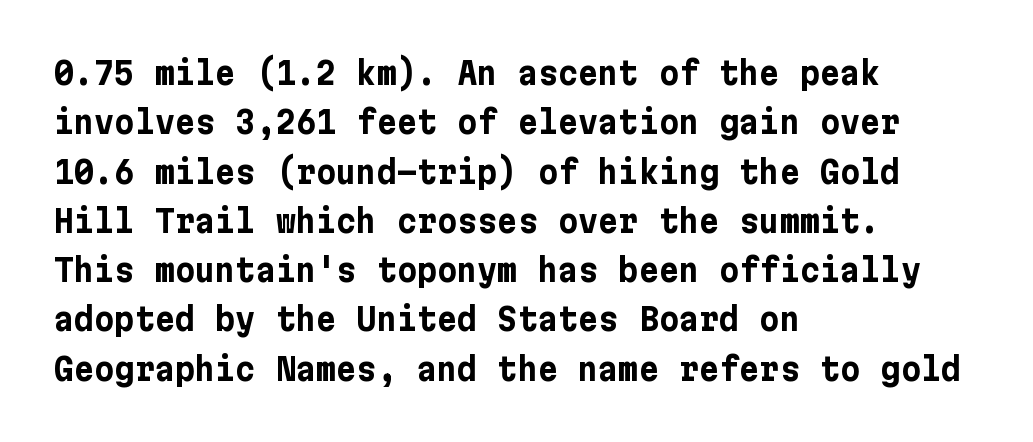
Q: Is the text bold? A: Yes.
Q: Is the text italic (slanted)? A: No, it is upright.
Q: Is the typeface a serif or a sans-serif typeface? A: Sans-serif.
Q: Is the text underlined? A: No.
Q: How is the paragraph aligned? A: Left-aligned.
Q: Is the spacing between letters normal or unusually wide? A: Normal.
Q: Is the spacing between lines tight, normal or loose? A: Normal.
Q: Width (condensed, normal, or wide)? A: Normal.
Q: Stroke contrast? A: Low.
Q: x-height? A: Medium.
